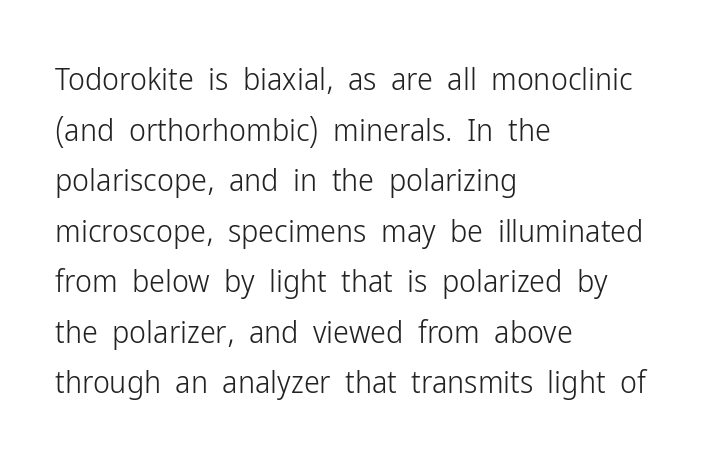
Q: Is the text bold? A: No.
Q: Is the text italic (slanted)? A: No, it is upright.
Q: Is the typeface a serif or a sans-serif typeface? A: Sans-serif.
Q: Is the text underlined? A: No.
Q: How is the paragraph aligned? A: Left-aligned.
Q: Is the spacing between letters normal or unusually wide? A: Normal.
Q: Is the spacing between lines tight, normal or loose? A: Normal.
Q: Width (condensed, normal, or wide)? A: Condensed.
Q: Stroke contrast? A: Low.
Q: x-height? A: Medium.
Q: Monospaced? A: No.
